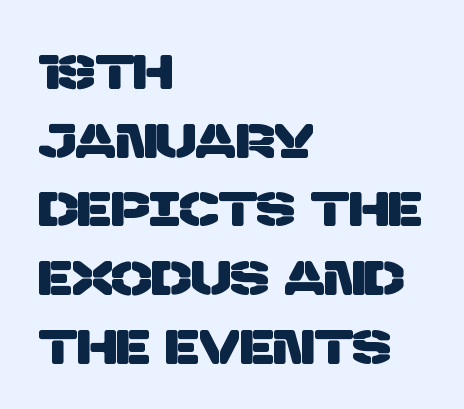
{"serif": "no", "width": "normal", "stroke_contrast": "low", "x_height": "large", "monospaced": "no", "underline": "no", "align": "left", "line_spacing": "normal", "line_spacing_ratio": 1.43, "letter_spacing": "normal", "letter_spacing_em": 0.0, "glyph_px": 48}
